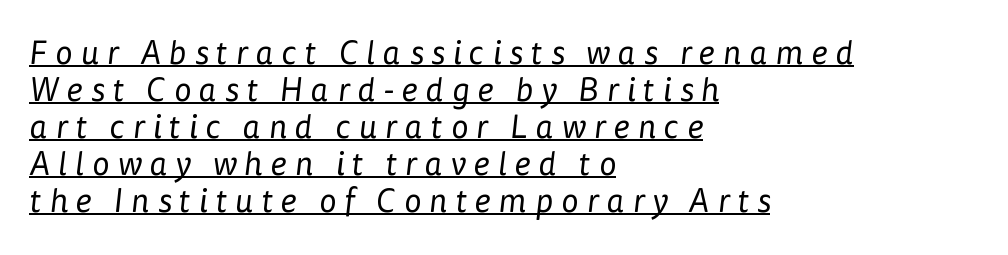
{"serif": "no", "bold": "no", "weight": "regular", "width": "normal", "stroke_contrast": "low", "x_height": "medium", "monospaced": "no", "underline": "yes", "align": "left", "line_spacing": "tight", "line_spacing_ratio": 1.12, "letter_spacing": "wide", "letter_spacing_em": 0.25, "glyph_px": 33}
